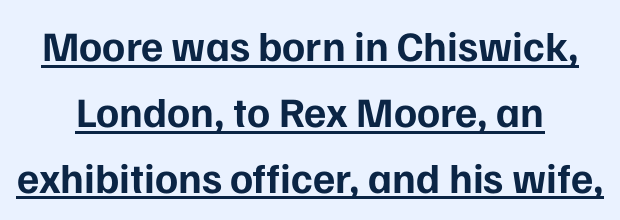
The image shows 42 px bold sans-serif type, upright; set centered, normal line spacing (1.57x), normal letter spacing, underlined; low stroke contrast and a medium x-height.
